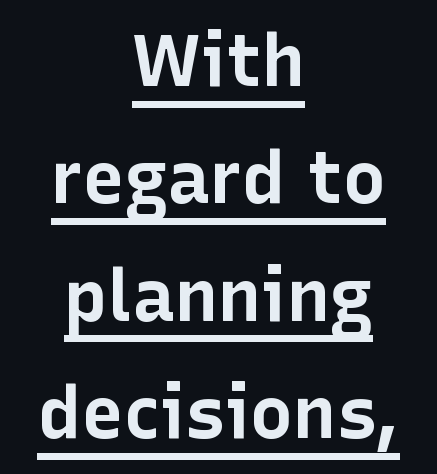
The image shows 72 px bold sans-serif type, upright; set centered, normal line spacing (1.63x), normal letter spacing, underlined; low stroke contrast and a medium x-height.
